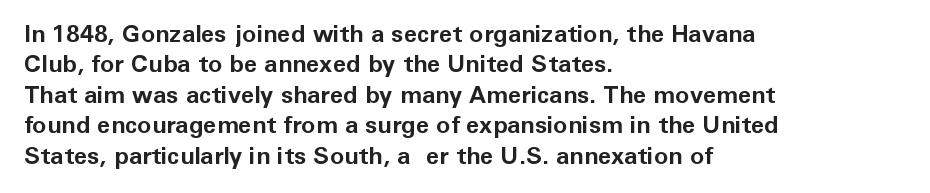
The image shows 24 px bold type, upright; set left-aligned, normal line spacing (1.27x), normal letter spacing, not underlined.
